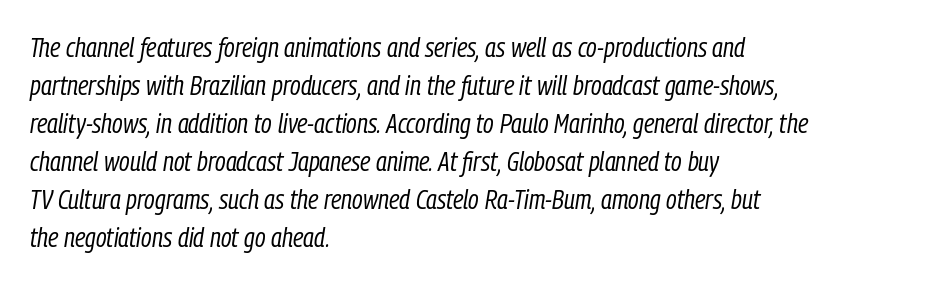
Q: Is the text bold? A: No.
Q: Is the text italic (slanted)? A: Yes, it leans right by about 9 degrees.
Q: Is the text underlined? A: No.
Q: How is the paragraph aligned? A: Left-aligned.
Q: Is the spacing between letters normal or unusually wide? A: Normal.
Q: Is the spacing between lines tight, normal or loose? A: Normal.
